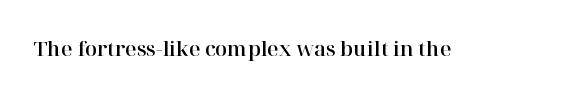
These lines keep a tight, regular rhythm from letter to letter. Unmarked baselines from the first word to the last. Italic: no, the glyphs are upright roman.
